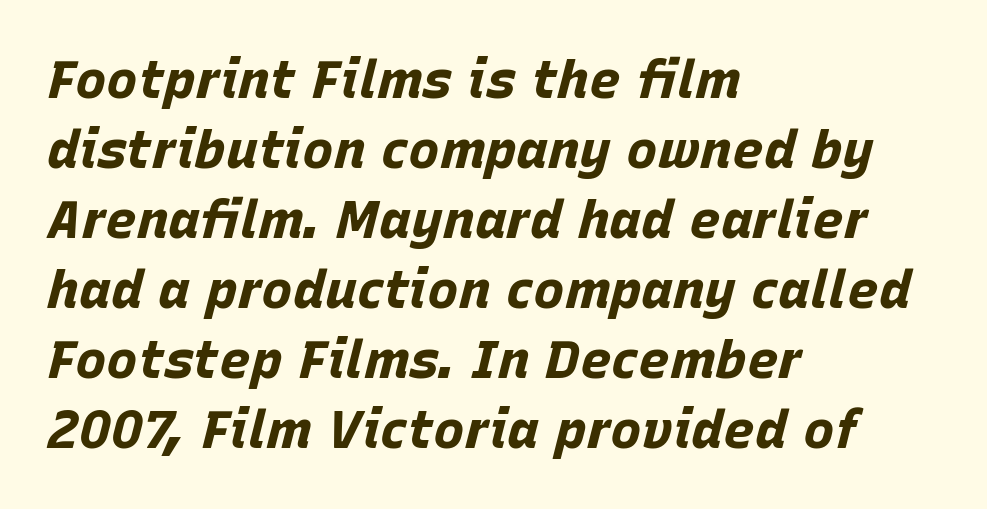
{"italic": "yes", "lean": "right", "slant_degrees": 15, "bold": "yes", "weight": "bold", "width": "normal", "stroke_contrast": "low", "x_height": "large", "monospaced": "no", "underline": "no", "align": "left", "line_spacing": "normal", "line_spacing_ratio": 1.32, "letter_spacing": "normal", "letter_spacing_em": 0.0, "glyph_px": 53}
